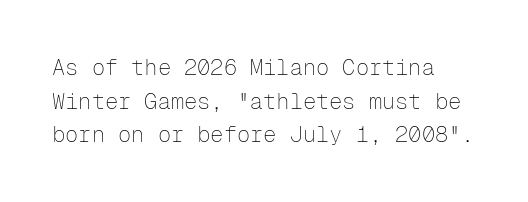
The image shows 22 px text type, upright; set normal line spacing (1.53x), normal letter spacing, not underlined.
